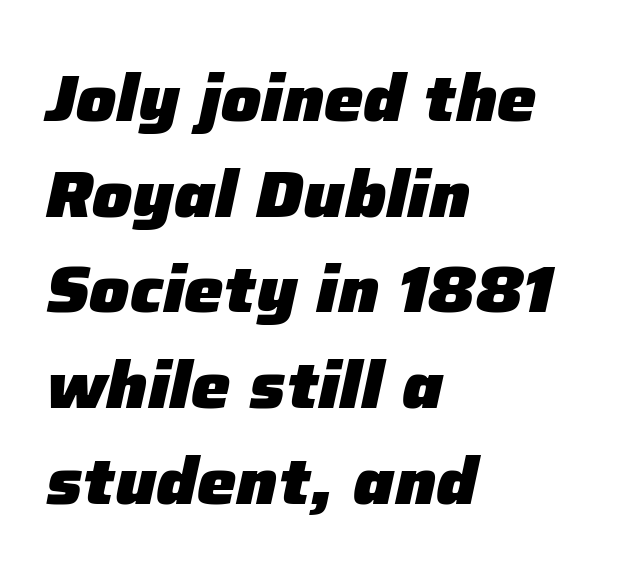
Q: Is the text bold? A: Yes.
Q: Is the text italic (slanted)? A: Yes, it leans right by about 12 degrees.
Q: Is the text underlined? A: No.
Q: How is the paragraph aligned? A: Left-aligned.
Q: Is the spacing between letters normal or unusually wide? A: Normal.
Q: Is the spacing between lines tight, normal or loose? A: Normal.
Q: Width (condensed, normal, or wide)? A: Normal.
Q: Stroke contrast? A: Low.
Q: x-height? A: Medium.
Q: Monospaced? A: No.
